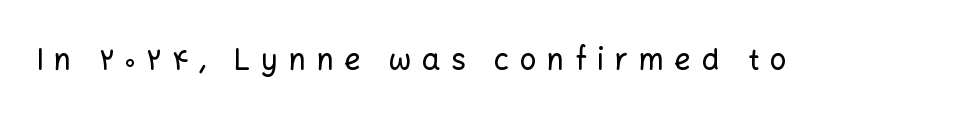
The image shows 29 px sans-serif type, upright; set unusually wide letter spacing (+0.37 em), not underlined; low stroke contrast and a medium x-height.
